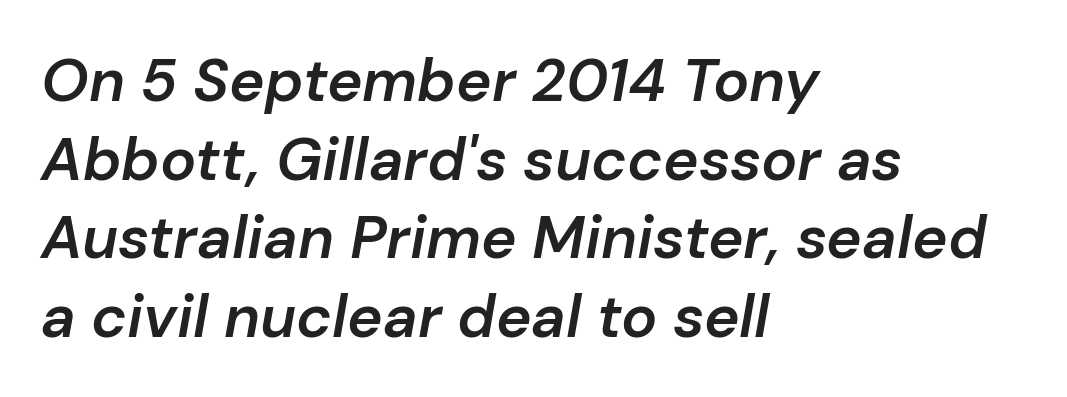
Q: Is the text bold? A: Semi-bold.
Q: Is the text italic (slanted)? A: Yes, it leans right by about 10 degrees.
Q: Is the text underlined? A: No.
Q: How is the paragraph aligned? A: Left-aligned.
Q: Is the spacing between letters normal or unusually wide? A: Normal.
Q: Is the spacing between lines tight, normal or loose? A: Normal.
Q: Width (condensed, normal, or wide)? A: Normal.
Q: Stroke contrast? A: Low.
Q: x-height? A: Medium.
Q: Monospaced? A: No.
